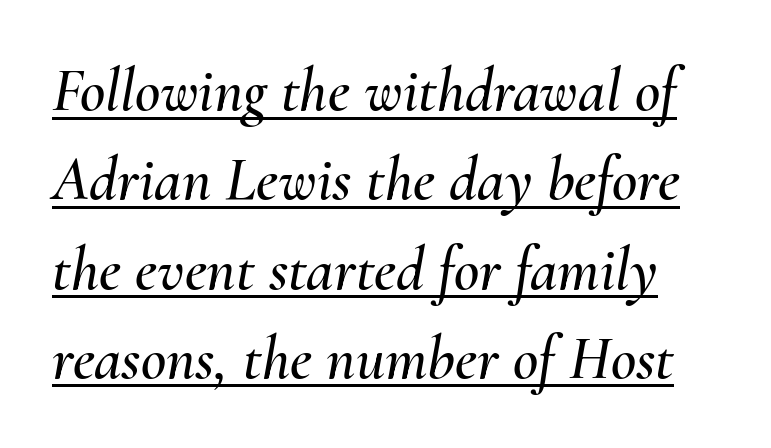
Regular leading. Characters are canted at an angle relative to the baseline's perpendicular. Students, observe the line beneath the letters — that is underlining. These lines are rendered in a variable-pitch font. The type is set solid horizontally, with unmodified tracking.
